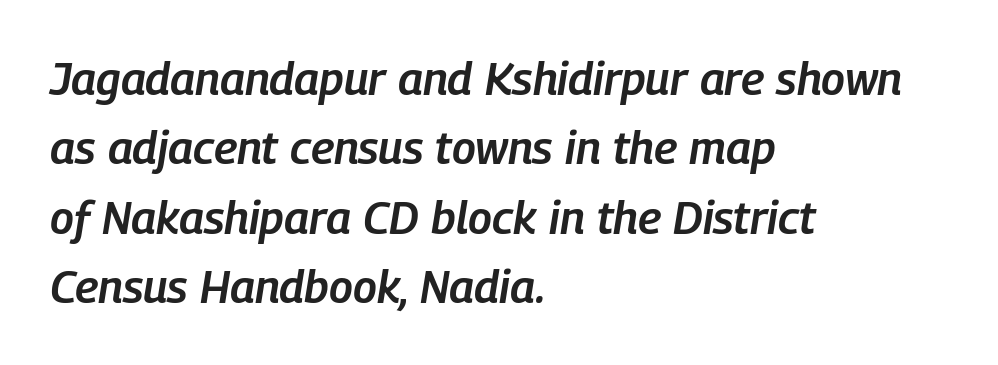
{"italic": "yes", "lean": "right", "slant_degrees": 9, "bold": "semi", "weight": "semibold", "width": "condensed", "stroke_contrast": "low", "x_height": "medium", "monospaced": "no", "underline": "no", "align": "left", "line_spacing": "normal", "line_spacing_ratio": 1.51, "letter_spacing": "normal", "letter_spacing_em": 0.0, "glyph_px": 46}
